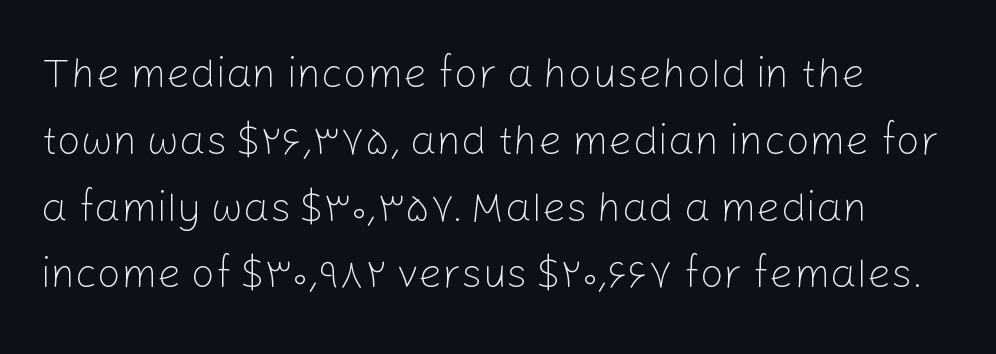
A roman cut, with each character standing at attention. You could not count columns in this text — the font is proportionally spaced. Rule under the text: the space is simply empty. The vertical gap from one line to the next is medium. Does extra space separate the letters? No, they use regular spacing.
